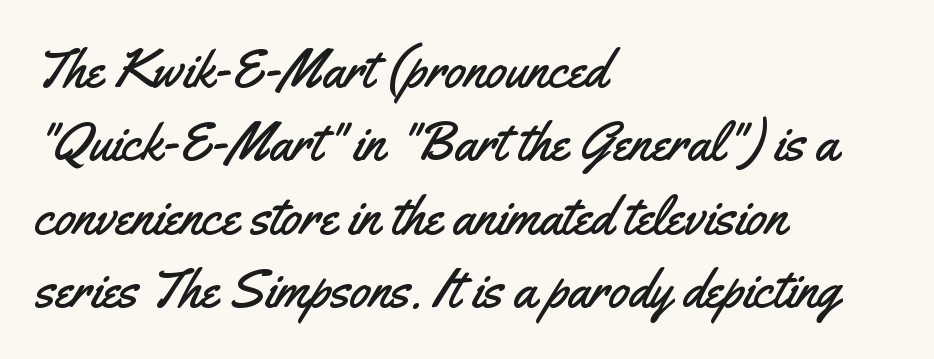
{"serif": "no", "width": "condensed", "stroke_contrast": "medium", "x_height": "small", "monospaced": "no", "underline": "no", "align": "left", "line_spacing": "normal", "line_spacing_ratio": 1.36, "letter_spacing": "normal", "letter_spacing_em": 0.0, "glyph_px": 54}
